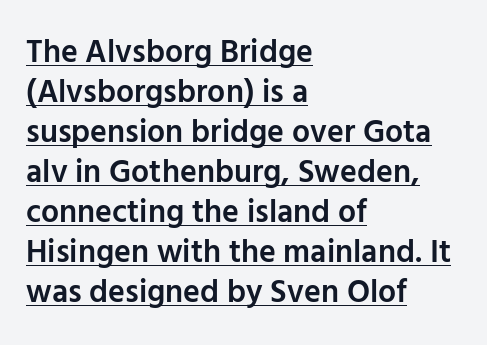
Unlike italic type, these characters show no tilt at all. The designer went with a sans here, leaving each stem footless. A fair bit of extra ink — the face is semibold, not bold. Visually the block forms a straight wall on the left and a jagged coastline on the right. The lettering is marked with a stroke running underneath it.
